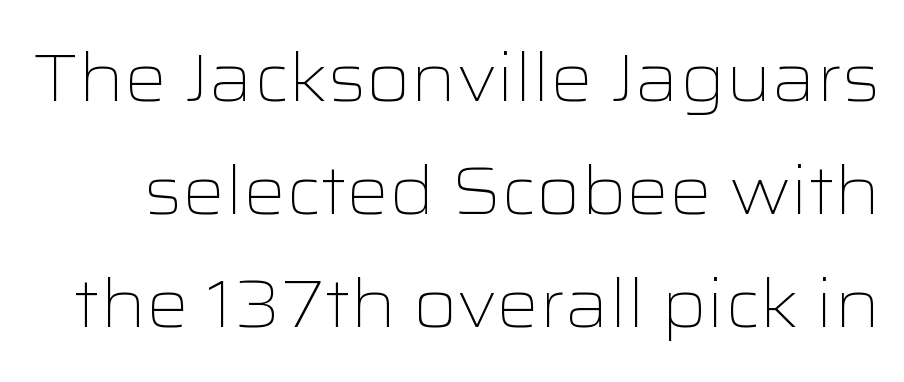
The image shows 67 px light, wide sans-serif type, upright; set normal line spacing (1.69x), normal letter spacing, not underlined; low stroke contrast and a medium x-height.
